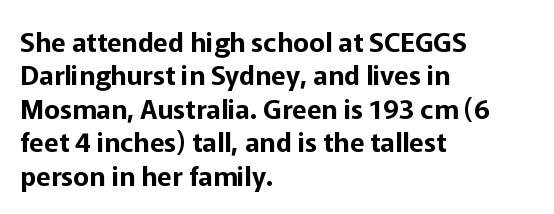
{"italic": "no", "underline": "no", "align": "left", "line_spacing_ratio": 1.24, "letter_spacing": "normal", "letter_spacing_em": 0.0, "glyph_px": 27}
